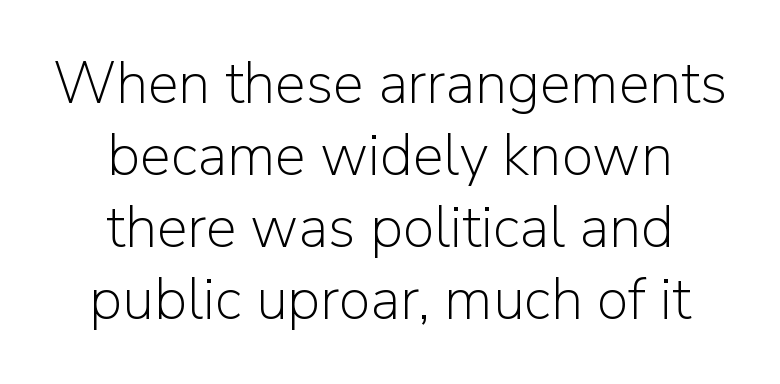
Q: Is the text bold? A: No.
Q: Is the text italic (slanted)? A: No, it is upright.
Q: Is the typeface a serif or a sans-serif typeface? A: Sans-serif.
Q: Is the text underlined? A: No.
Q: How is the paragraph aligned? A: Centered.
Q: Is the spacing between letters normal or unusually wide? A: Normal.
Q: Width (condensed, normal, or wide)? A: Normal.
Q: Stroke contrast? A: Low.
Q: x-height? A: Medium.
Q: Monospaced? A: No.
